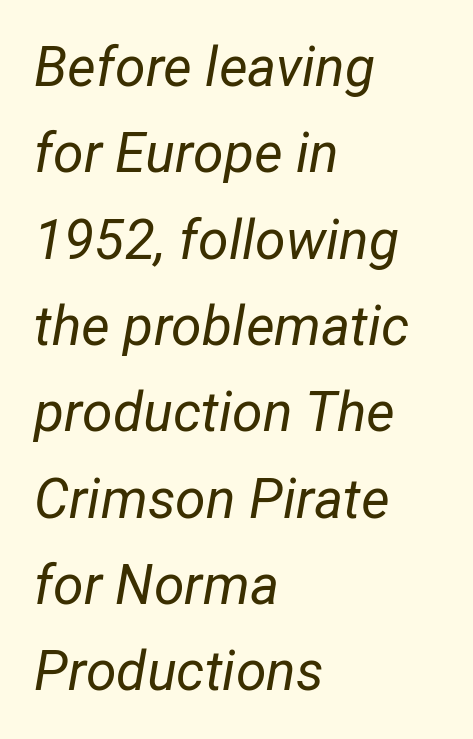
Q: Is the text bold? A: No.
Q: Is the text italic (slanted)? A: Yes, it leans right by about 12 degrees.
Q: Is the text underlined? A: No.
Q: How is the paragraph aligned? A: Left-aligned.
Q: Is the spacing between letters normal or unusually wide? A: Normal.
Q: Is the spacing between lines tight, normal or loose? A: Normal.
Q: Width (condensed, normal, or wide)? A: Normal.
Q: Stroke contrast? A: Low.
Q: x-height? A: Medium.
Q: Monospaced? A: No.
